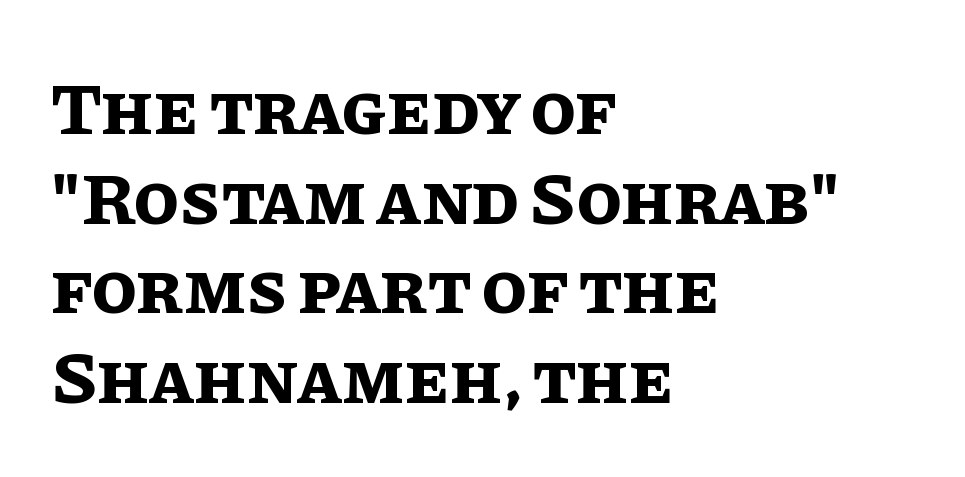
Students, note that the glyphs here touch the page at normal intervals. Bare-footed words on every line. Compared with an ordinary text face, these strokes are far heavier — a full bold. This sample uses an upright cut, with every glyph sitting square on the baseline.
